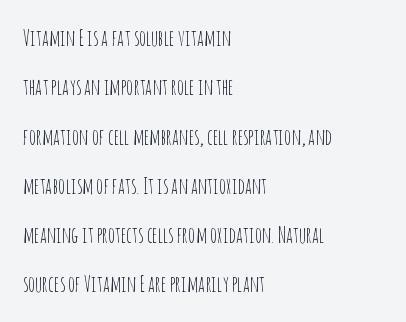
Q: Is the text bold? A: No.
Q: Is the text italic (slanted)? A: No, it is upright.
Q: Is the text underlined? A: No.
Q: How is the paragraph aligned? A: Left-aligned.
Q: Is the spacing between letters normal or unusually wide? A: Normal.
Q: Is the spacing between lines tight, normal or loose? A: Loose.
